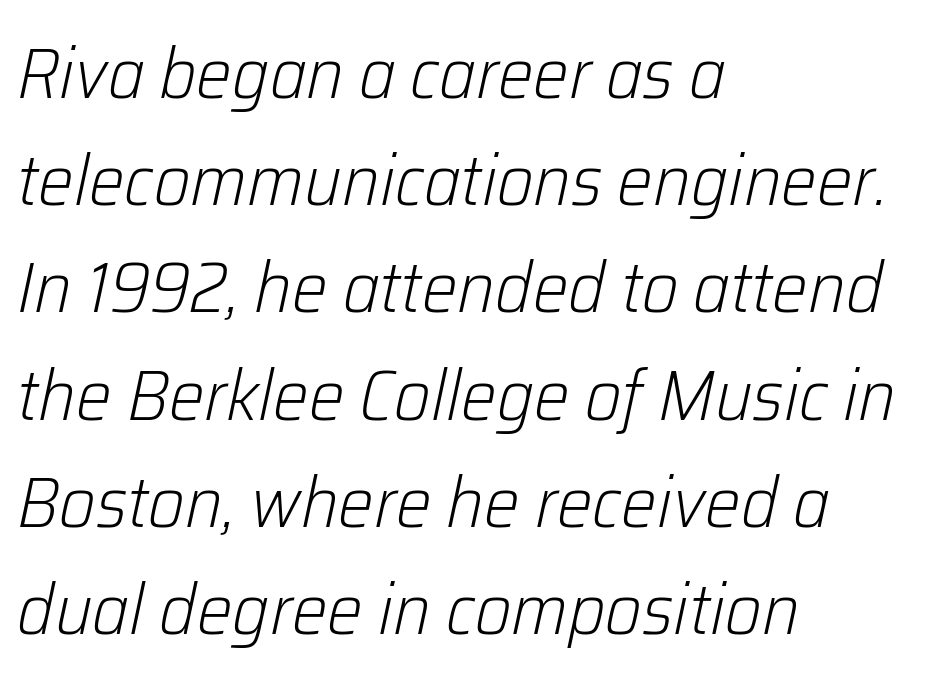
No letter is thick-stroked: the sample isn't bold. The paragraph has a hard left edge and a soft right edge. Compared with typical paragraphs, the rows here are spaced about the same. The whole block is typeset with a tilt. Note the varied advance widths — an 'i' is clearly narrower than an 'm'.
